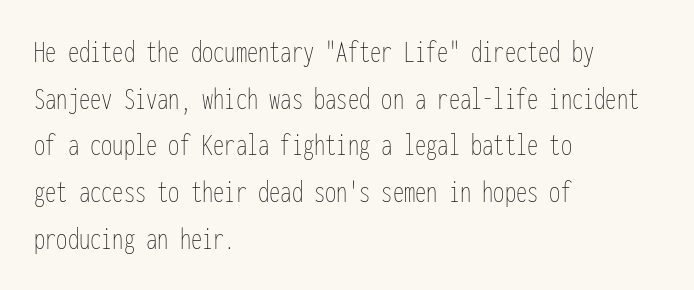
{"italic": "no", "bold": "no", "weight": "thin", "width": "condensed", "stroke_contrast": "low", "x_height": "medium", "monospaced": "yes", "underline": "no", "align": "left", "line_spacing": "normal", "line_spacing_ratio": 1.46, "letter_spacing": "normal", "letter_spacing_em": 0.0, "glyph_px": 32}
